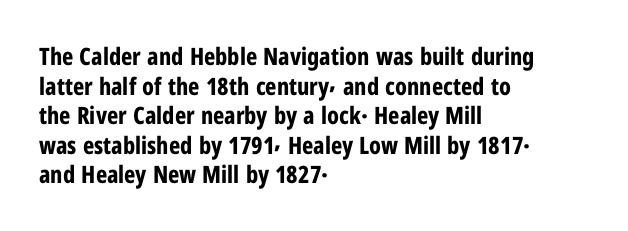
The image shows 24 px bold type, upright; set left-aligned, line spacing 1.23x, normal letter spacing, not underlined.
